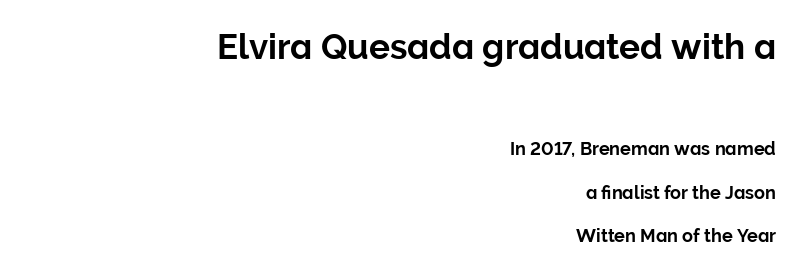
Q: Is the text italic (slanted)? A: No, it is upright.
Q: Is the typeface a serif or a sans-serif typeface? A: Sans-serif.
Q: Is the text underlined? A: No.
Q: How is the paragraph aligned? A: Right-aligned.
Q: Is the spacing between letters normal or unusually wide? A: Normal.
Q: Is the spacing between lines tight, normal or loose? A: Loose.
Q: Which block of text is set in a larger size, the first (top) or the second (bottom)? A: The first (top) one.
Q: Width (condensed, normal, or wide)? A: Normal.
Q: Stroke contrast? A: Low.
Q: x-height? A: Medium.
Q: Monospaced? A: No.
